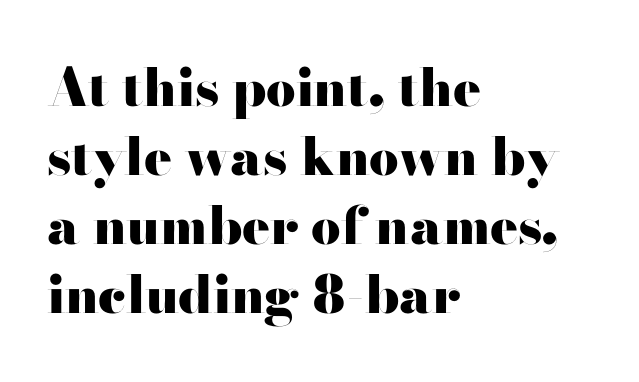
Horizontal alignment here is leftward, the default for most running prose. This sample uses plain, unmodified letter spacing. The type family on display is of the sans-serif kind. Bold? Absolutely — the strokes are thick and heavy.
